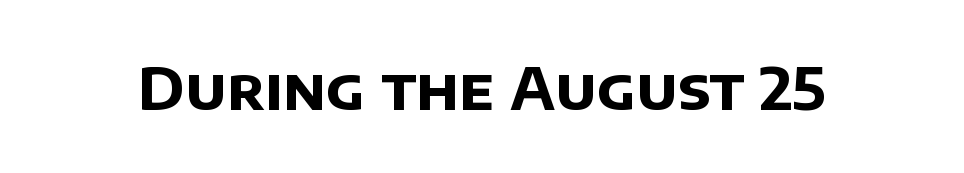
The specimen omits any rule beneath the text block's lines. Do the characters align in a grid? No, the font is proportional. The typeface chosen for these lines omits serifs. Heavy, bold letterforms. Compared with typical body copy, the letter spacing here is the same.
